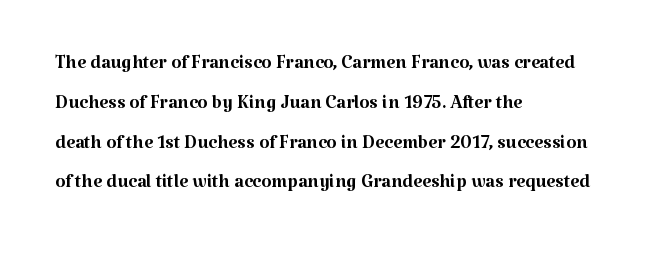
Nobody touched the tracking dial on this one. Line starts are locked; line ends wander. The block of text has a typical density, with ordinary space between rows. The glyphs are unaccompanied by any horizontal stroke below them. Notice how the stems are strictly vertical — no italics here. These glyphs show unthickened strokes, regular width or finer.
